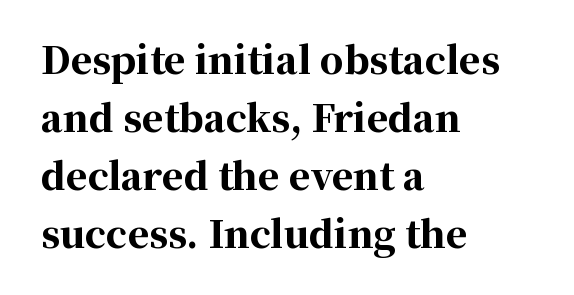
The specimen reads as upright at a glance. The rendering uses natural spacing where letterforms have individual widths. Quick note: underline off. Stroke terminals: seriffed. Line starts are locked; line ends wander.
